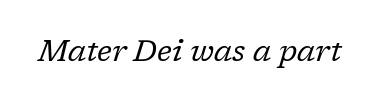
The image shows 30 px regular-weight serif type, italic (leaning right); set normal letter spacing, not underlined; low stroke contrast and a medium x-height.
